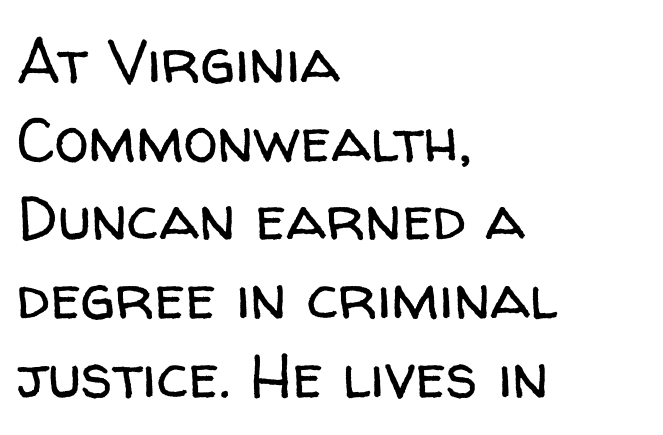
Q: Is the text bold? A: No.
Q: Is the text italic (slanted)? A: No, it is upright.
Q: Is the typeface a serif or a sans-serif typeface? A: Sans-serif.
Q: Is the text underlined? A: No.
Q: How is the paragraph aligned? A: Left-aligned.
Q: Is the spacing between letters normal or unusually wide? A: Normal.
Q: Is the spacing between lines tight, normal or loose? A: Normal.
Q: Width (condensed, normal, or wide)? A: Normal.
Q: Stroke contrast? A: Low.
Q: x-height? A: Medium.
Q: Monospaced? A: No.
